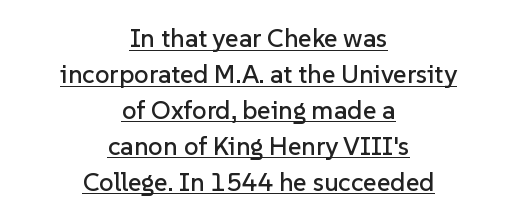
Spacing between characters is what you'd get straight out of the box. Compared with undecorated copy, this sample adds a rule below the words. The lines are quadded center. Italic: no, the glyphs are upright roman. How would I describe the line gaps? Plain and ordinary.
